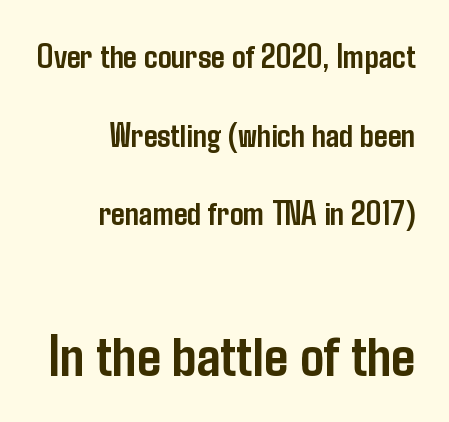
The image shows 59 px semibold, condensed sans-serif type, upright; set right-aligned, loose line spacing (2.31x), normal letter spacing, not underlined; the second (bottom) block is 1.74x larger; low stroke contrast and a medium x-height.
